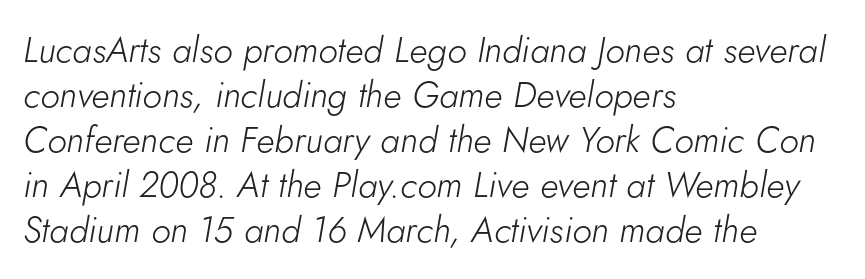
{"italic": "yes", "lean": "right", "slant_degrees": 5, "bold": "no", "weight": "light", "width": "normal", "stroke_contrast": "low", "x_height": "small", "monospaced": "no", "underline": "no", "align": "left", "line_spacing": "normal", "line_spacing_ratio": 1.25, "letter_spacing": "normal", "letter_spacing_em": 0.0, "glyph_px": 36}
